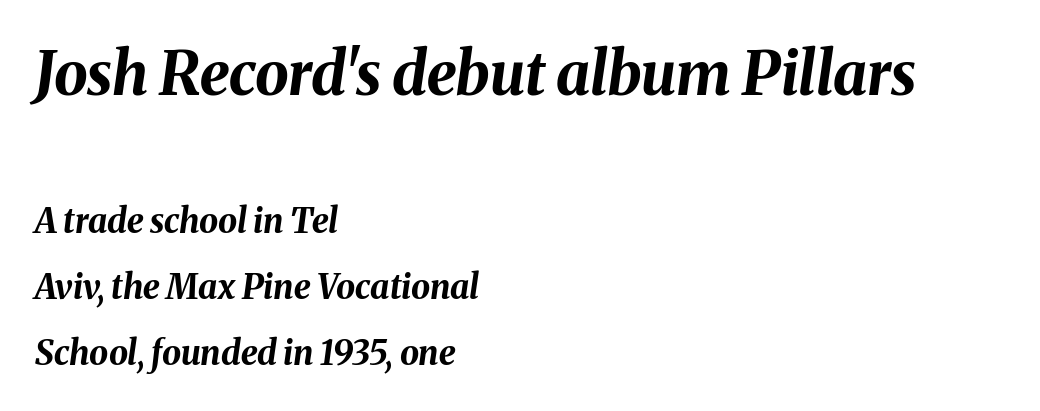
Larger block? The one above; the one below is distinctly smaller. A typesetter would mark this as italic. Unmarked baselines from the first word to the last. The face used here is rendered with its standard letterfit. The face used here is proportionally spaced, like ordinary book or web type. Vertically, the passage feels expansive, rows floating well apart.
